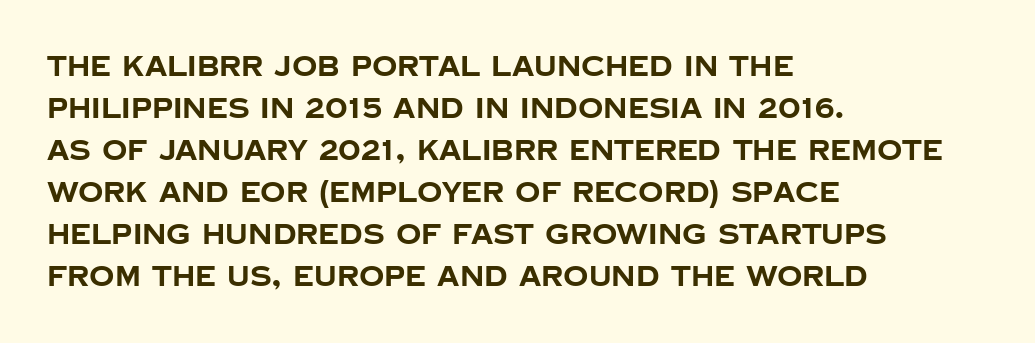
{"serif": "no", "italic": "no", "bold": "yes", "weight": "bold", "width": "normal", "stroke_contrast": "low", "x_height": "large", "monospaced": "no", "underline": "no", "align": "left", "line_spacing": "normal", "line_spacing_ratio": 1.5, "letter_spacing": "normal", "letter_spacing_em": 0.0, "glyph_px": 28}
